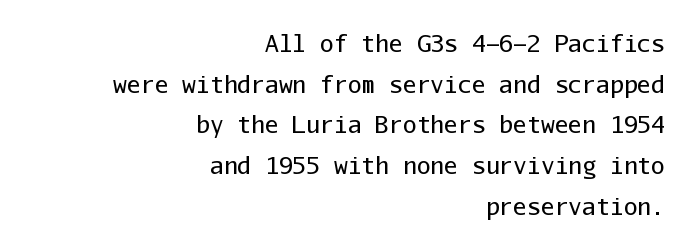
The image shows 23 px text type, upright; set right-aligned, line spacing 1.77x, normal letter spacing, not underlined.
